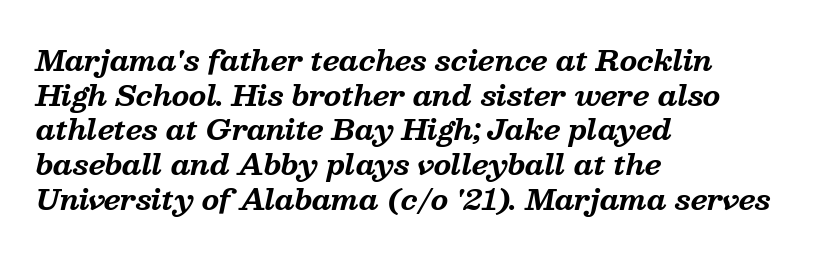
{"serif": "yes", "italic": "yes", "lean": "right", "slant_degrees": 13, "bold": "yes", "weight": "bold", "width": "normal", "stroke_contrast": "medium", "x_height": "medium", "monospaced": "no", "underline": "no", "align": "left", "line_spacing_ratio": 1.24, "letter_spacing": "normal", "letter_spacing_em": 0.0, "glyph_px": 28}
